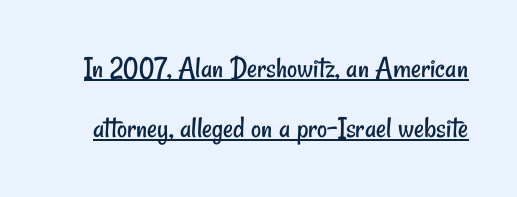
Caption: standard tracking, unaltered. The rendering uses natural spacing where letterforms have individual widths. Regarding leading, the lines here are spaced well apart. The typeface has the unassuming heft of standard copy or less.
